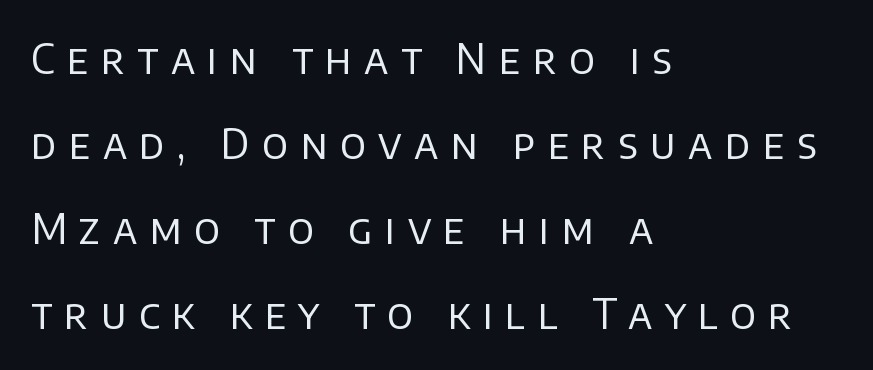
Q: Is the text bold? A: No.
Q: Is the text italic (slanted)? A: No, it is upright.
Q: Is the typeface a serif or a sans-serif typeface? A: Sans-serif.
Q: Is the text underlined? A: No.
Q: How is the paragraph aligned? A: Left-aligned.
Q: Is the spacing between letters normal or unusually wide? A: Unusually wide.
Q: Is the spacing between lines tight, normal or loose? A: Loose.
Q: Width (condensed, normal, or wide)? A: Normal.
Q: Stroke contrast? A: Low.
Q: x-height? A: Large.
Q: Monospaced? A: No.
